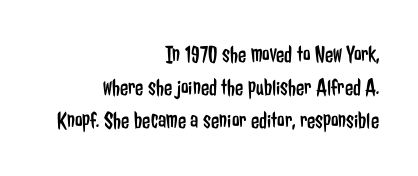
The rendering keeps characters at their native spacing. Check under the words: just untouched page. The lettering stays uniformly vertical, giving the passage a roman look. Think standard paragraph weight, or any step lighter than that. The compositor pushed each line to the right boundary. Summary of vertical rhythm: regular, with standard interline spacing.
